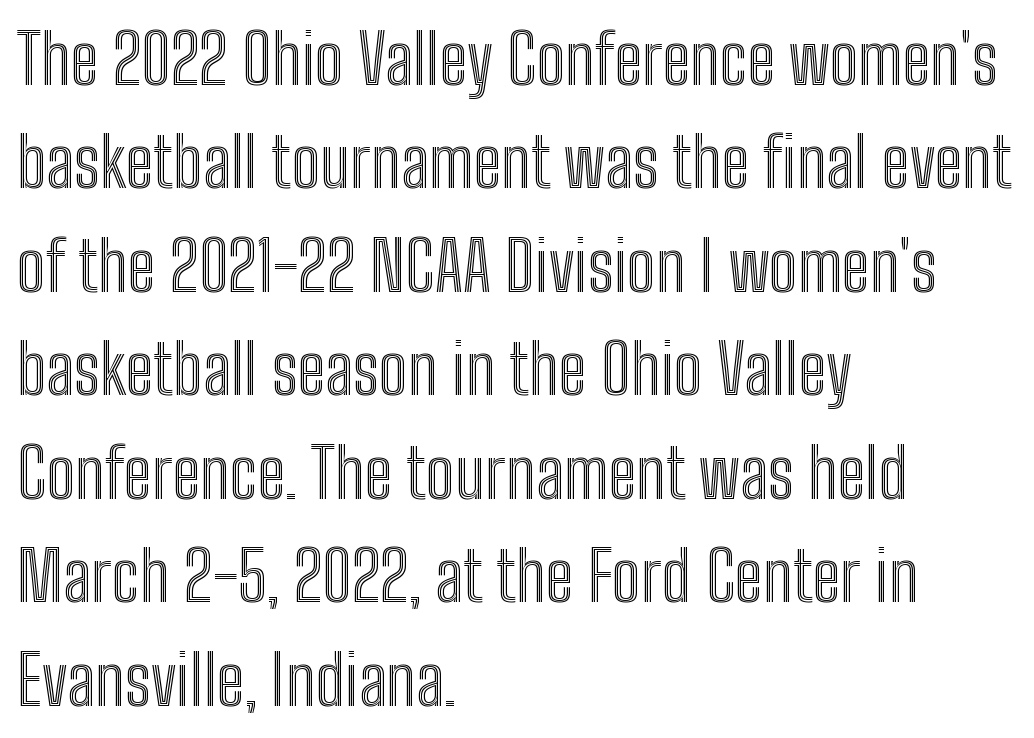
{"italic": "no", "width": "condensed", "x_height": "medium", "monospaced": "no", "underline": "no", "align": "left", "line_spacing": "normal", "line_spacing_ratio": 1.5, "letter_spacing": "normal", "letter_spacing_em": 0.0, "glyph_px": 69}
